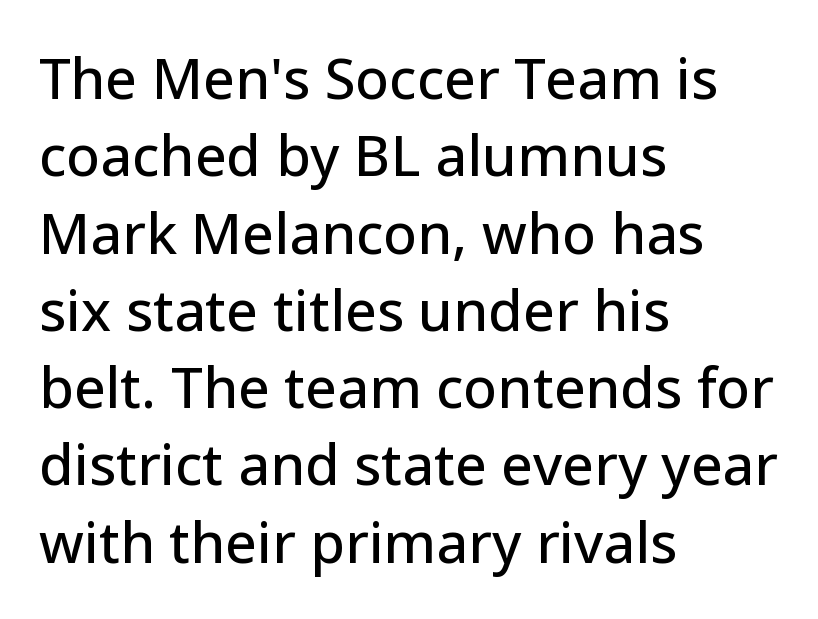
{"serif": "no", "italic": "no", "width": "normal", "stroke_contrast": "low", "x_height": "medium", "monospaced": "no", "underline": "no", "align": "left", "line_spacing": "normal", "line_spacing_ratio": 1.38, "letter_spacing": "normal", "letter_spacing_em": 0.0, "glyph_px": 56}
